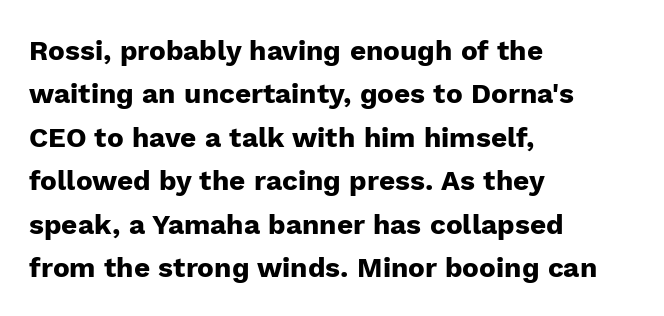
{"serif": "no", "italic": "no", "bold": "yes", "weight": "heavy", "width": "normal", "stroke_contrast": "low", "x_height": "medium", "monospaced": "no", "underline": "no", "align": "left", "line_spacing": "normal", "line_spacing_ratio": 1.55, "letter_spacing": "normal", "letter_spacing_em": 0.0, "glyph_px": 28}
